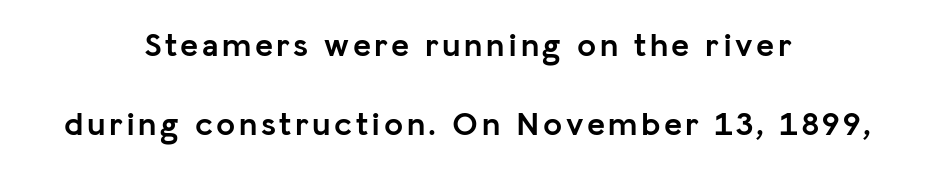
Style check: upright. Only glyphs here, with clear space below each row. The designer dialed line spacing up above the default. Each letter keeps its own natural width here, so spacing adapts to shape.
